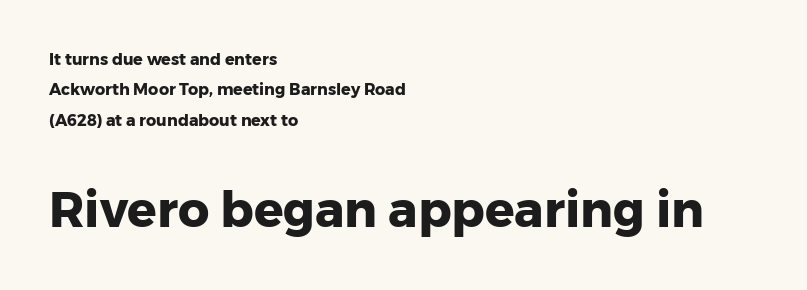
Q: Is the text bold? A: Yes.
Q: Is the text italic (slanted)? A: No, it is upright.
Q: Is the typeface a serif or a sans-serif typeface? A: Sans-serif.
Q: Is the text underlined? A: No.
Q: How is the paragraph aligned? A: Left-aligned.
Q: Is the spacing between letters normal or unusually wide? A: Normal.
Q: Is the spacing between lines tight, normal or loose? A: Loose.
Q: Which block of text is set in a larger size, the first (top) or the second (bottom)? A: The second (bottom) one.
Q: Width (condensed, normal, or wide)? A: Normal.
Q: Stroke contrast? A: Low.
Q: x-height? A: Medium.
Q: Monospaced? A: No.
